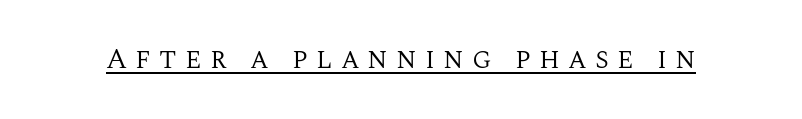
Q: Is the text bold? A: No.
Q: Is the text italic (slanted)? A: No, it is upright.
Q: Is the typeface a serif or a sans-serif typeface? A: Serif.
Q: Is the text underlined? A: Yes.
Q: Is the spacing between letters normal or unusually wide? A: Unusually wide.
Q: Width (condensed, normal, or wide)? A: Normal.
Q: Stroke contrast? A: Medium.
Q: x-height? A: Large.
Q: Monospaced? A: No.
